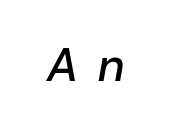
{"italic": "yes", "lean": "right", "slant_degrees": 10, "bold": "semi", "weight": "semibold", "width": "normal", "stroke_contrast": "low", "x_height": "medium", "monospaced": "no", "underline": "no", "letter_spacing": "wide", "letter_spacing_em": 0.42, "glyph_px": 46}
